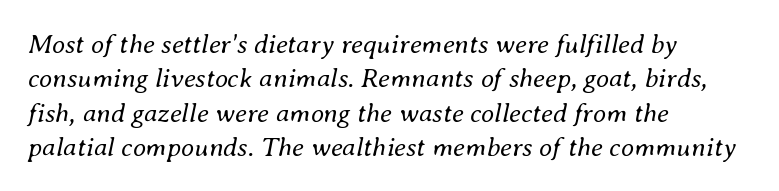
{"italic": "yes", "lean": "right", "slant_degrees": 8, "bold": "no", "underline": "no", "align": "left", "line_spacing": "normal", "line_spacing_ratio": 1.27, "letter_spacing": "normal", "letter_spacing_em": 0.0, "glyph_px": 27}
